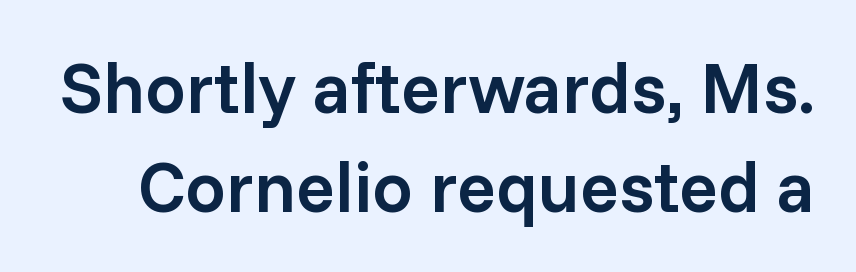
The image shows 72 px semibold sans-serif type, upright; set normal line spacing (1.38x), normal letter spacing, not underlined; low stroke contrast and a medium x-height.
